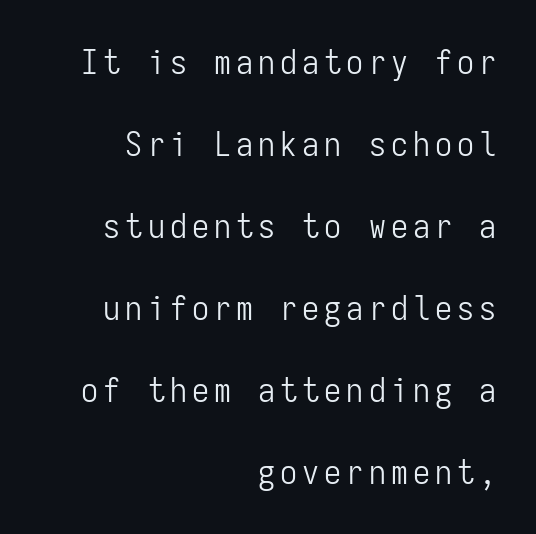
The image shows 34 px light, condensed sans-serif type, upright, monospaced; set right-aligned, loose line spacing (2.41x), not underlined; low stroke contrast and a medium x-height.
